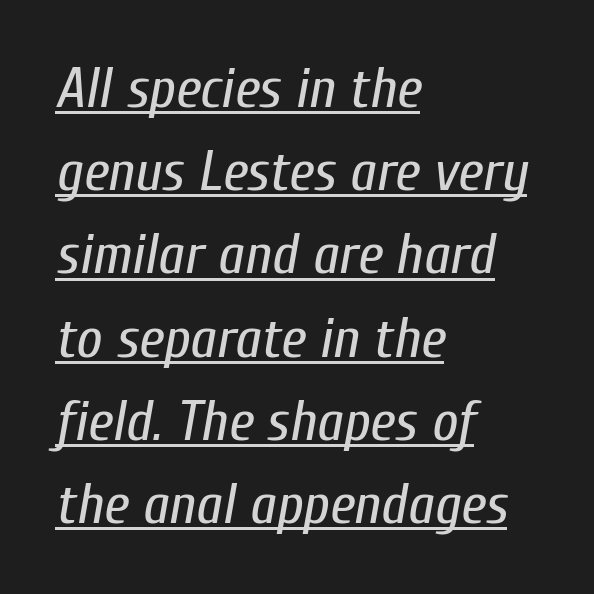
{"italic": "yes", "lean": "right", "slant_degrees": 10, "bold": "no", "weight": "regular", "width": "condensed", "stroke_contrast": "low", "x_height": "medium", "monospaced": "no", "underline": "yes", "align": "left", "line_spacing": "normal", "line_spacing_ratio": 1.46, "letter_spacing": "normal", "letter_spacing_em": 0.0, "glyph_px": 57}
